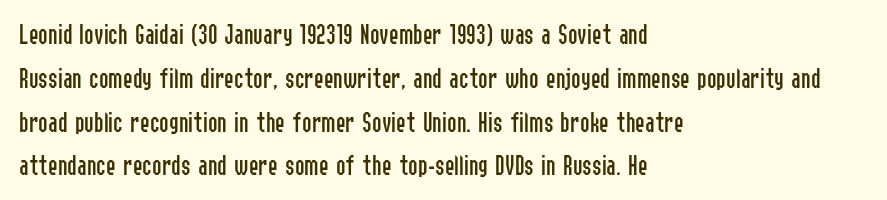
The image shows 29 px regular-weight, condensed sans-serif type, upright; set left-aligned, normal line spacing (1.51x), normal letter spacing, not underlined; low stroke contrast and a medium x-height.
